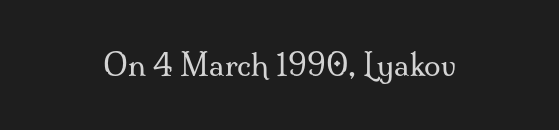
Do the characters align in a grid? No, the font is proportional. A serif font was chosen for this passage. Lines of text with bare space underneath. In terms of letterspacing, this is plain default setting. The letters stand upright; this is a roman face. Is the type heavy? It reads as light-to-regular instead.
